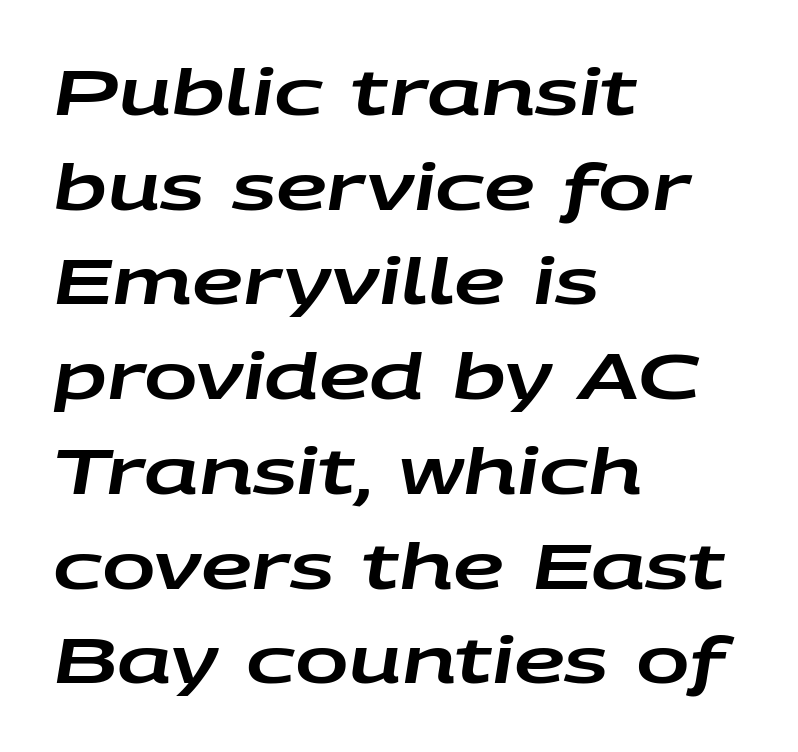
The image shows 64 px wide type, italic (leaning right); set left-aligned, normal line spacing (1.48x), normal letter spacing, not underlined; low stroke contrast and a large x-height.
